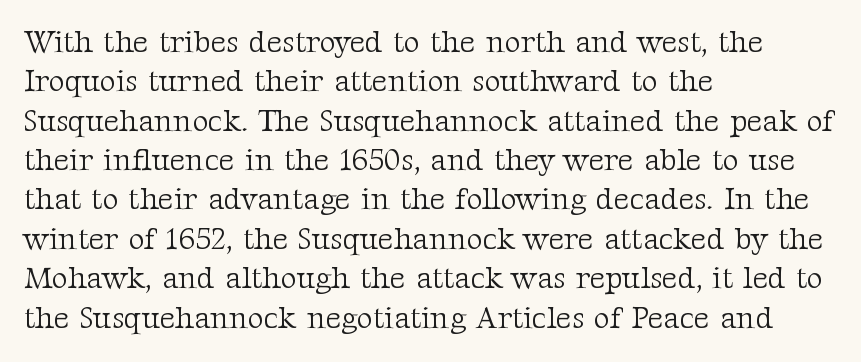
The image shows 31 px light serif type, upright; set left-aligned, normal line spacing (1.27x), normal letter spacing, not underlined; medium stroke contrast and a medium x-height.
